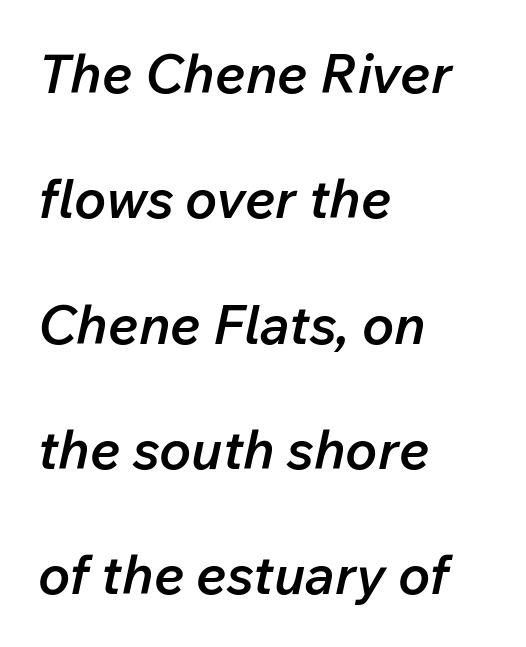
Q: Is the text bold? A: Semi-bold.
Q: Is the text italic (slanted)? A: Yes, it leans right by about 12 degrees.
Q: Is the text underlined? A: No.
Q: How is the paragraph aligned? A: Left-aligned.
Q: Is the spacing between letters normal or unusually wide? A: Normal.
Q: Is the spacing between lines tight, normal or loose? A: Loose.
Q: Width (condensed, normal, or wide)? A: Normal.
Q: Stroke contrast? A: Low.
Q: x-height? A: Medium.
Q: Monospaced? A: No.
